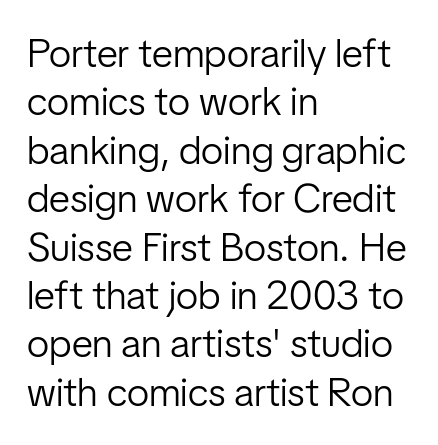
The font sits on the lighter half of the weight spectrum, regular included. This sample uses plain, unmodified letter spacing. These lines are rendered in a variable-pitch font. This rendering features lettering with no underline.
